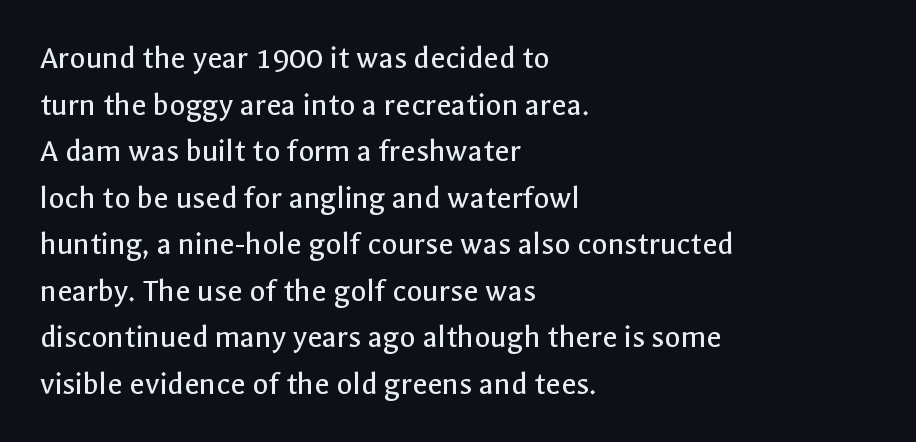
The image shows 33 px regular-weight sans-serif type, upright; set left-aligned, normal line spacing (1.41x), normal letter spacing, not underlined; a medium x-height.
